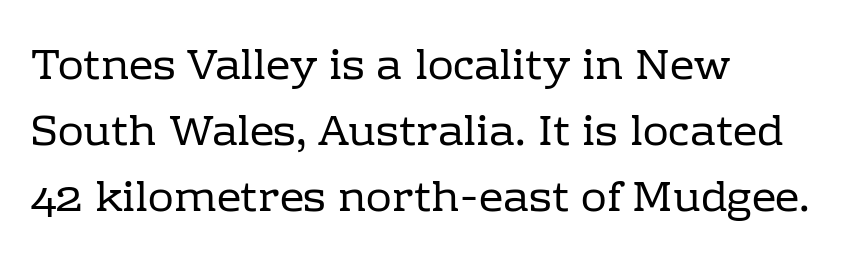
{"serif": "yes", "italic": "no", "bold": "no", "weight": "regular", "width": "normal", "stroke_contrast": "low", "x_height": "medium", "monospaced": "no", "underline": "no", "align": "left", "line_spacing": "normal", "line_spacing_ratio": 1.53, "letter_spacing": "normal", "letter_spacing_em": 0.0, "glyph_px": 43}
